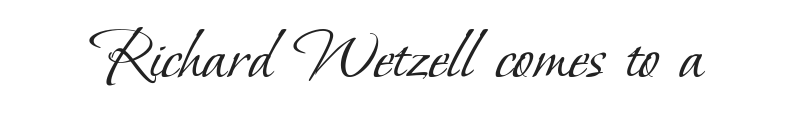
The space directly below the letters is spotless. Think standard paragraph weight, or any step lighter than that. Glyph-to-glyph distance matches everyday printed text. Think of a printed novel: that variable character pitch is what you see here. Stroke terminals: seriffed.
